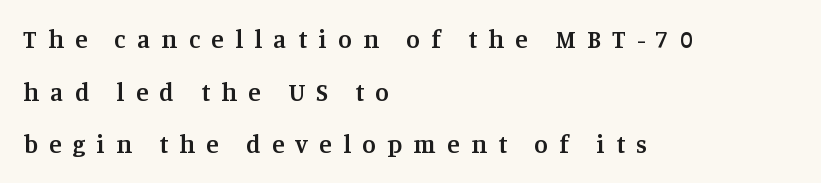
This is the regular roman posture of the typeface. What stands out about the letter spacing? Its width — letters are far apart. Vertically, the passage feels expansive, rows floating well apart. If you drew a ruler down the left edge, every line would touch it. Its strokes are somewhat broadened, the hallmark of semibold type.
